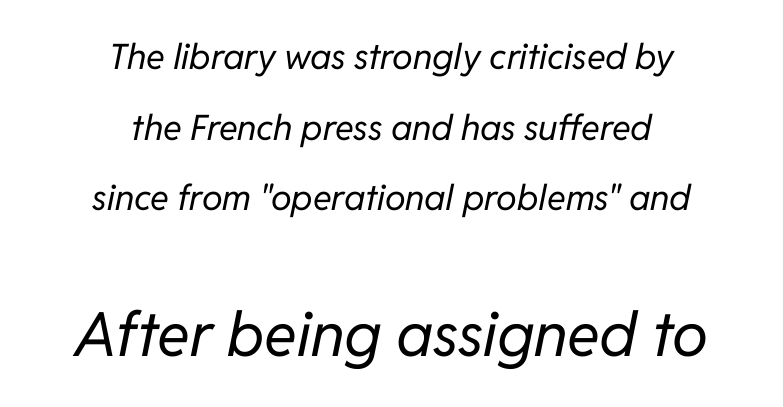
{"italic": "yes", "lean": "right", "slant_degrees": 11, "bold": "no", "weight": "regular", "width": "normal", "stroke_contrast": "low", "x_height": "medium", "monospaced": "no", "underline": "no", "align": "center", "line_spacing": "loose", "line_spacing_ratio": 2.02, "letter_spacing": "normal", "letter_spacing_em": 0.0, "larger_block": "second", "size_ratio": 1.74, "glyph_px": 61}
